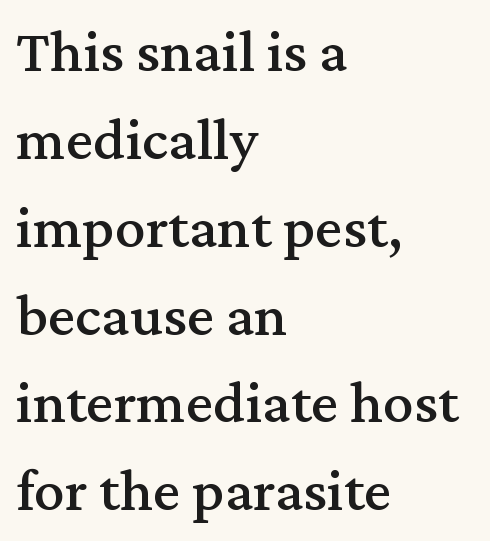
The image shows 61 px serif type, upright; set left-aligned, normal line spacing (1.44x), normal letter spacing, not underlined; medium stroke contrast and a medium x-height.
